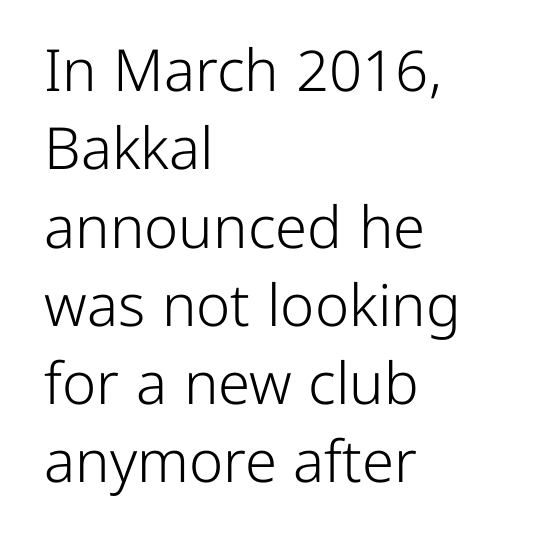
{"serif": "no", "italic": "no", "bold": "no", "weight": "light", "width": "normal", "stroke_contrast": "low", "x_height": "medium", "monospaced": "no", "underline": "no", "align": "left", "line_spacing": "normal", "line_spacing_ratio": 1.35, "letter_spacing": "normal", "letter_spacing_em": 0.0, "glyph_px": 58}
